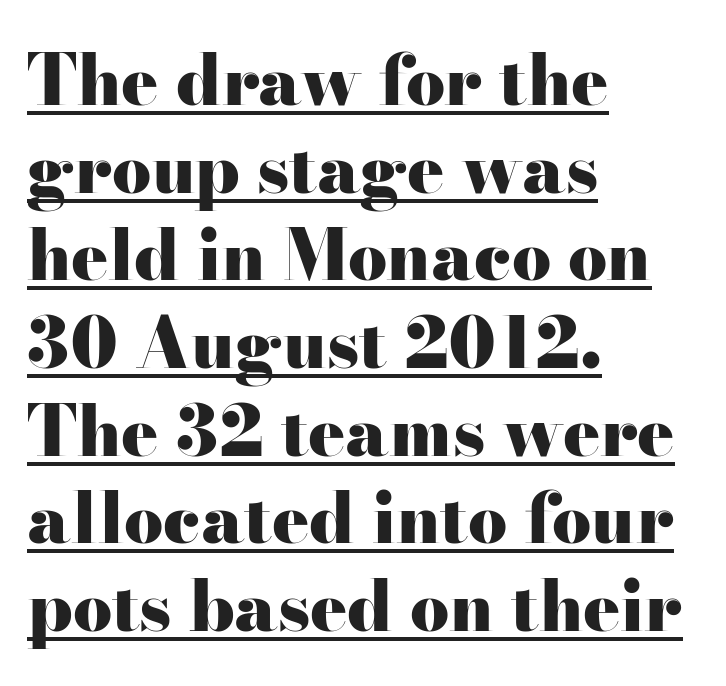
The image shows 69 px heavy, wide serif type, upright; set left-aligned, normal line spacing (1.27x), normal letter spacing, underlined; high stroke contrast and a small x-height.
